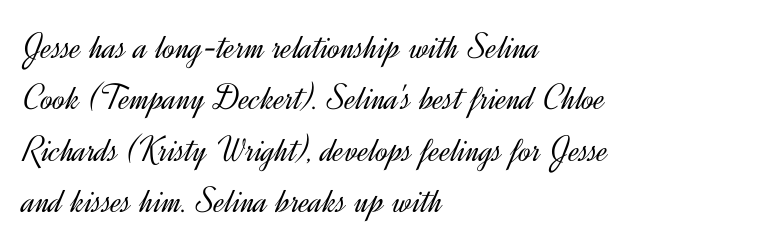
Q: Is the text bold? A: No.
Q: Is the text italic (slanted)? A: Yes.
Q: Is the typeface a serif or a sans-serif typeface? A: Sans-serif.
Q: Is the text underlined? A: No.
Q: How is the paragraph aligned? A: Left-aligned.
Q: Is the spacing between letters normal or unusually wide? A: Normal.
Q: Is the spacing between lines tight, normal or loose? A: Normal.
Q: Width (condensed, normal, or wide)? A: Normal.
Q: x-height? A: Small.
Q: Monospaced? A: No.
